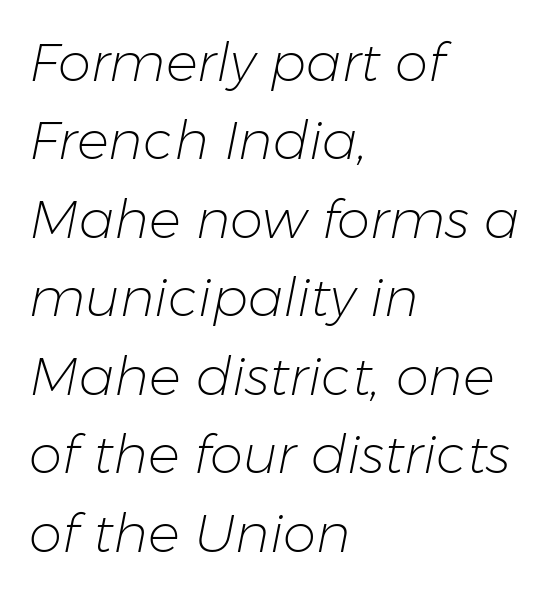
The image shows 53 px light type, italic (leaning right); set left-aligned, normal line spacing (1.48x), normal letter spacing, not underlined; low stroke contrast and a medium x-height.
